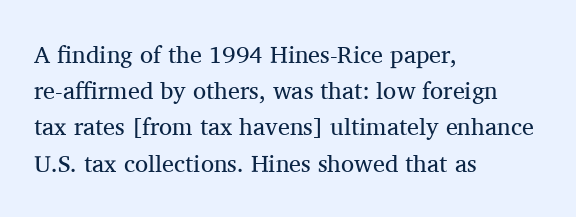
{"italic": "no", "bold": "no", "underline": "no", "align": "left", "line_spacing": "normal", "line_spacing_ratio": 1.51, "letter_spacing": "normal", "letter_spacing_em": 0.0, "glyph_px": 24}
